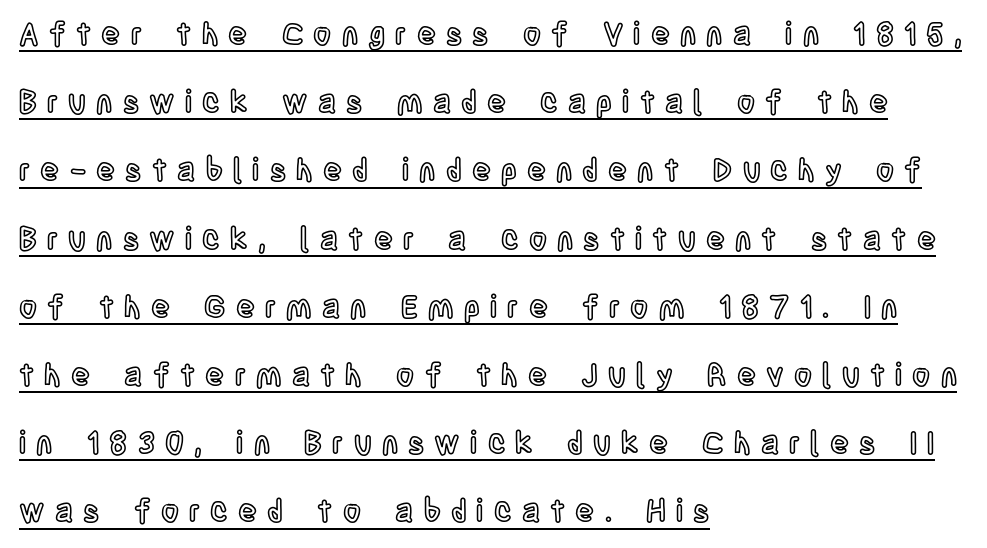
{"italic": "no", "width": "condensed", "x_height": "large", "monospaced": "no", "underline": "yes", "align": "left", "line_spacing": "loose", "line_spacing_ratio": 2.2, "letter_spacing": "wide", "letter_spacing_em": 0.33, "glyph_px": 31}
